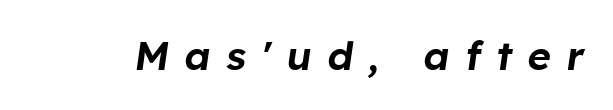
{"italic": "yes", "lean": "right", "slant_degrees": 8, "width": "normal", "stroke_contrast": "low", "x_height": "medium", "monospaced": "no", "underline": "no", "letter_spacing": "wide", "letter_spacing_em": 0.39, "glyph_px": 40}
